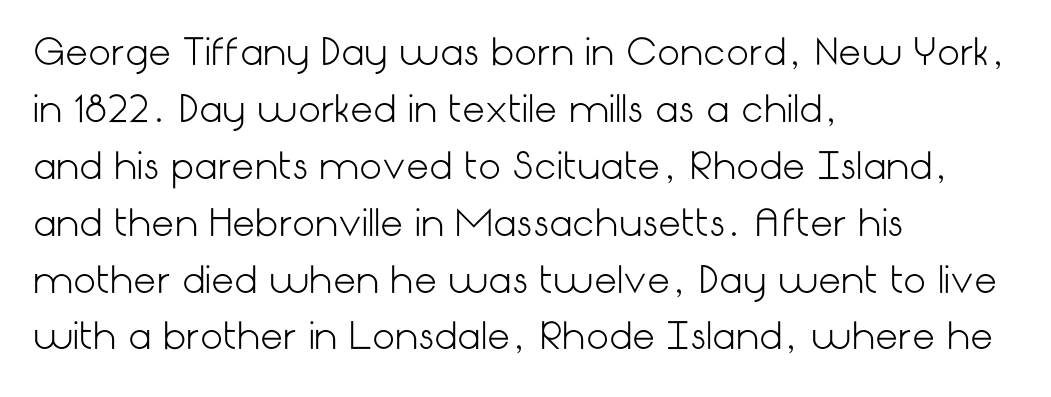
Q: Is the text bold? A: No.
Q: Is the text italic (slanted)? A: No, it is upright.
Q: Is the typeface a serif or a sans-serif typeface? A: Sans-serif.
Q: Is the text underlined? A: No.
Q: How is the paragraph aligned? A: Left-aligned.
Q: Is the spacing between letters normal or unusually wide? A: Normal.
Q: Is the spacing between lines tight, normal or loose? A: Normal.
Q: Width (condensed, normal, or wide)? A: Normal.
Q: Stroke contrast? A: Low.
Q: x-height? A: Medium.
